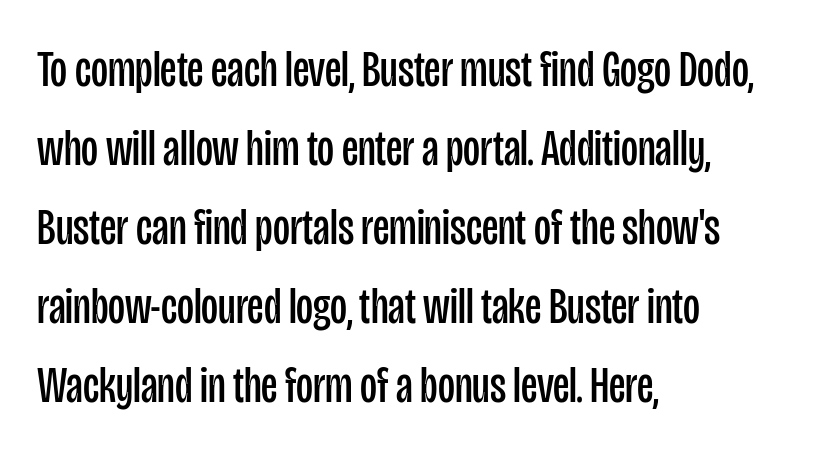
Stems here are at most as thick as an everyday book face. Look at the bottom of the vertical strokes: they stop flat, with no serifs. Is this a fixed-width face? No — the glyphs have proportional, varying widths. Italic: no, the glyphs are upright roman. No extra tracking has been applied to these lines.
